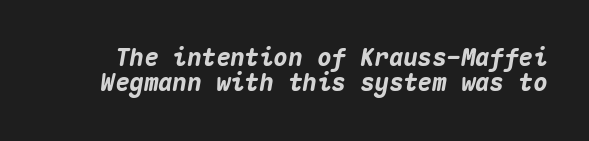
The image shows 24 px bold type, italic (leaning right); set tight line spacing (1.05x), normal letter spacing, not underlined.
